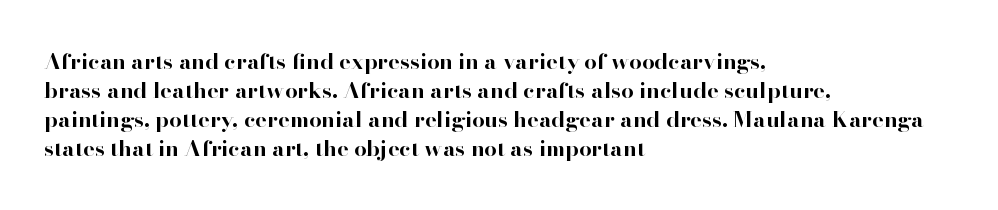
{"italic": "no", "bold": "yes", "underline": "no", "align": "left", "line_spacing": "normal", "line_spacing_ratio": 1.32, "letter_spacing": "normal", "letter_spacing_em": 0.0, "glyph_px": 22}
